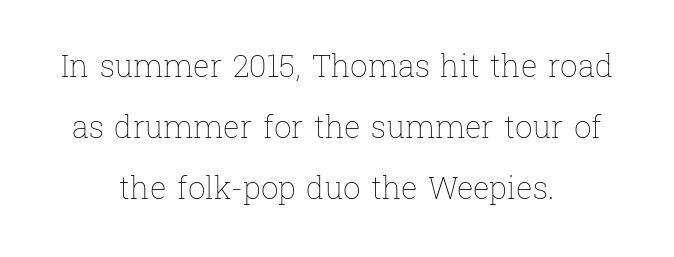
Look at the tracking — it's just the regular setting, nothing added. No extra ink here — the face is not bold. These lines stack symmetrically, like a column narrowing and widening about its center. Airy leading. Only glyphs here, with clear space below each row.
